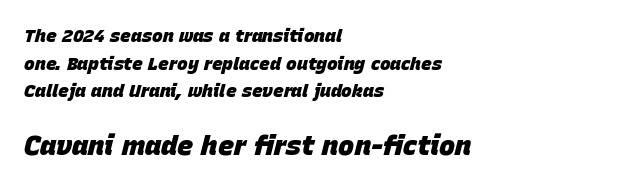
{"italic": "yes", "lean": "right", "slant_degrees": 15, "bold": "yes", "underline": "no", "align": "left", "line_spacing": "normal", "line_spacing_ratio": 1.54, "letter_spacing": "normal", "letter_spacing_em": 0.0, "larger_block": "second", "size_ratio": 1.5, "glyph_px": 27}
